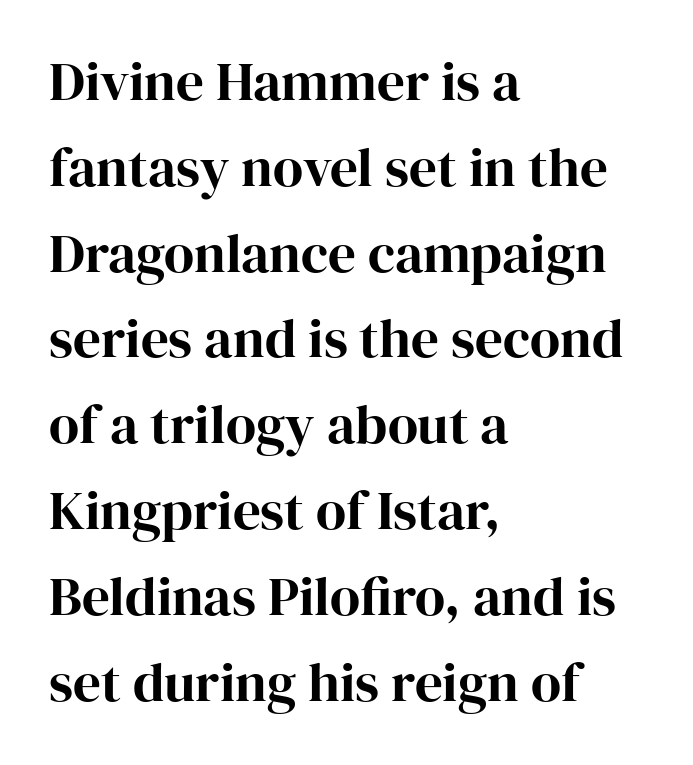
A typesetter would call this leading conventional body-copy spacing. Where is the straight margin? On the left. This rendering employs a face with finishing strokes, i.e., a serif. Each row of text sits above clean, open space. It's the straight-up-and-down kind of type. Spacing verdict: proportional, widths tailored to each character.
